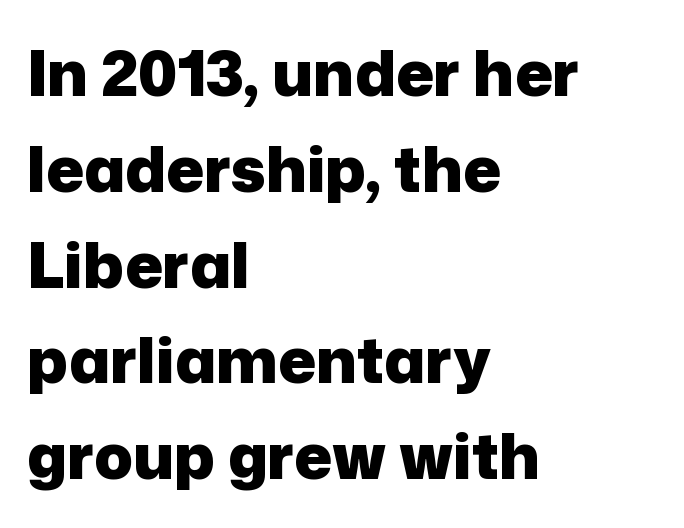
{"serif": "no", "italic": "no", "bold": "yes", "weight": "heavy", "width": "normal", "stroke_contrast": "low", "x_height": "medium", "monospaced": "no", "underline": "no", "align": "left", "line_spacing": "normal", "line_spacing_ratio": 1.52, "letter_spacing": "normal", "letter_spacing_em": 0.0, "glyph_px": 63}
